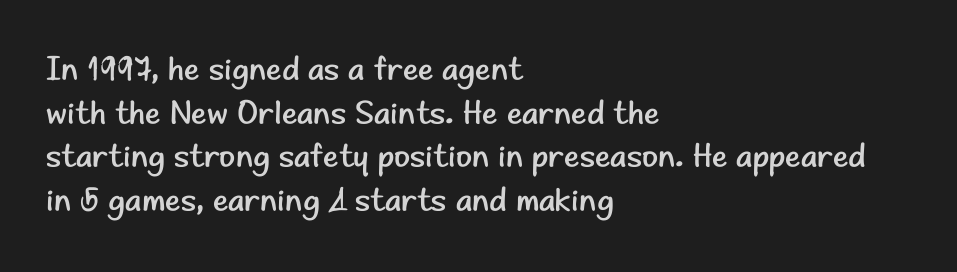
The typeface chosen for these lines omits serifs. Leftover space on each line is placed entirely after the last word. Here the designer chose a conventional face with non-uniform glyph widths. The gaps between neighbouring characters are ordinary and unremarkable. Tall strokes in this sample are plumb rather than angled. How would I describe the line gaps? Plain and ordinary.
